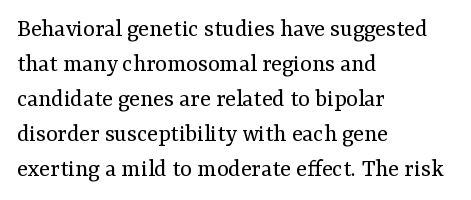
Q: Is the text bold? A: No.
Q: Is the text italic (slanted)? A: No, it is upright.
Q: Is the text underlined? A: No.
Q: How is the paragraph aligned? A: Left-aligned.
Q: Is the spacing between letters normal or unusually wide? A: Normal.
Q: Is the spacing between lines tight, normal or loose? A: Normal.
